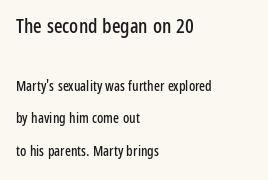
{"italic": "no", "underline": "no", "align": "left", "line_spacing": "loose", "line_spacing_ratio": 2.33, "letter_spacing": "normal", "letter_spacing_em": 0.0, "larger_block": "first", "size_ratio": 1.43, "glyph_px": 20}
